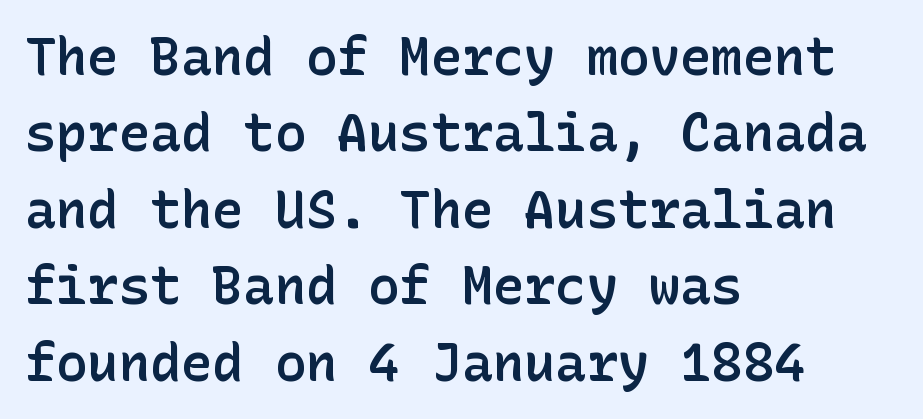
{"serif": "no", "italic": "no", "bold": "semi", "weight": "semibold", "width": "normal", "stroke_contrast": "low", "x_height": "medium", "underline": "no", "align": "left", "line_spacing": "normal", "line_spacing_ratio": 1.47, "letter_spacing": "normal", "letter_spacing_em": 0.0, "glyph_px": 52}
